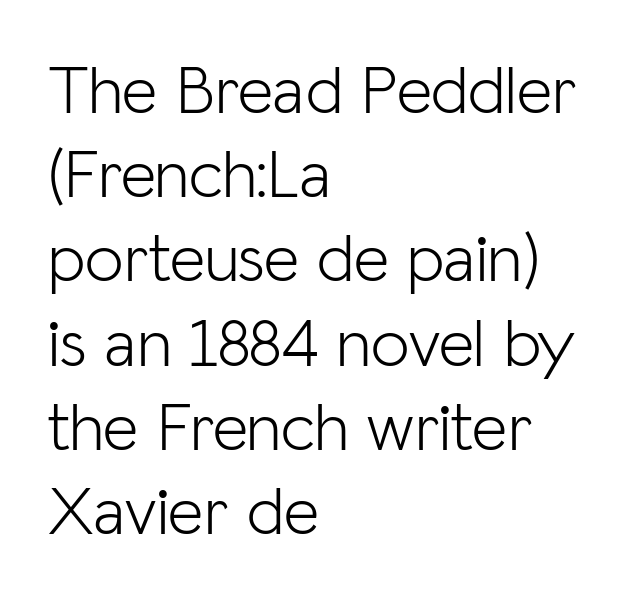
{"serif": "no", "italic": "no", "bold": "no", "weight": "light", "width": "normal", "stroke_contrast": "low", "x_height": "medium", "monospaced": "no", "underline": "no", "align": "left", "line_spacing_ratio": 1.22, "letter_spacing": "normal", "letter_spacing_em": 0.0, "glyph_px": 69}
